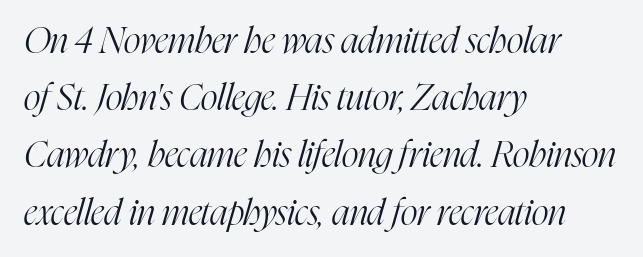
The image shows 36 px light, condensed serif type, italic (leaning right); set left-aligned, normal line spacing (1.59x), normal letter spacing, not underlined; high stroke contrast and a medium x-height.
